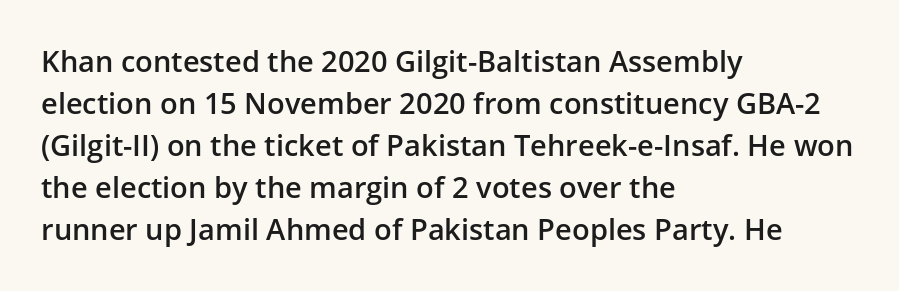
How heavy is the stroke? Medium-heavy — a semibold, shy of bold. Each word holds together tightly as a unit, with standard inter-letter gaps. The letters stand straight up with perfectly vertical stems. Horizontal bands of white between lines are of average thickness.
